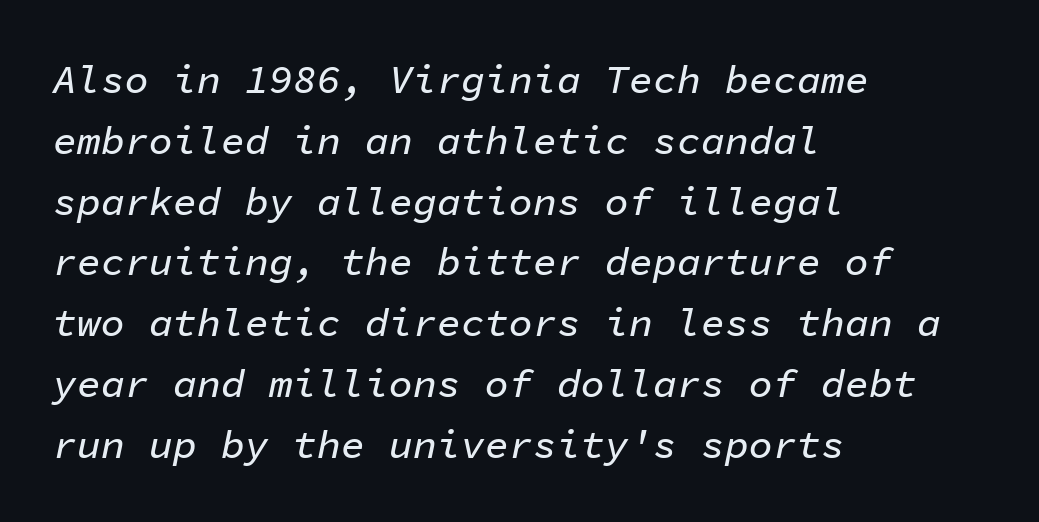
Q: Is the text italic (slanted)? A: Yes, it leans right by about 11 degrees.
Q: Is the text underlined? A: No.
Q: How is the paragraph aligned? A: Left-aligned.
Q: Is the spacing between letters normal or unusually wide? A: Normal.
Q: Is the spacing between lines tight, normal or loose? A: Normal.
Q: Width (condensed, normal, or wide)? A: Normal.
Q: Stroke contrast? A: Low.
Q: x-height? A: Medium.
Q: Monospaced? A: Yes.
